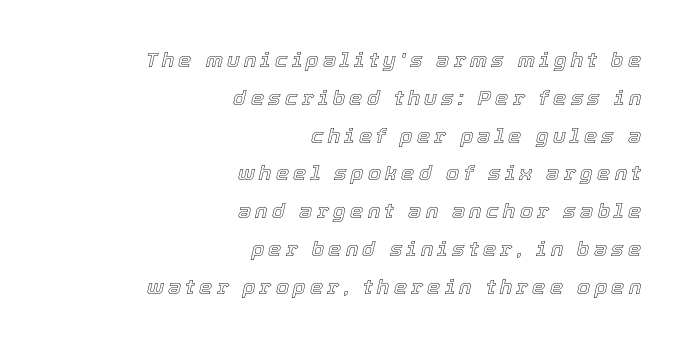
The typesetter chose a ragged-left arrangement here. Lines of text with bare space underneath. The passage shown leans; its letterforms are oblique. Tracking here is generous; glyphs stand well apart from one another.
